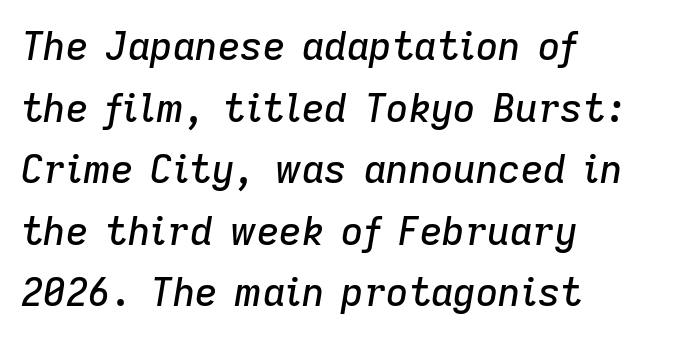
Plain, unruled lines of type. Each letter keeps its own natural width here, so spacing adapts to shape. Each word holds together tightly as a unit, with standard inter-letter gaps. The passage shown leans; its letterforms are oblique. The designer left line spacing at the default.
